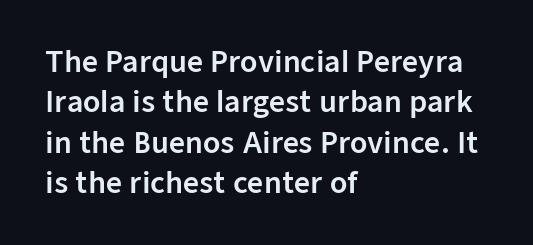
The image shows 28 px sans-serif type, upright; set left-aligned, normal line spacing (1.44x), normal letter spacing, not underlined; low stroke contrast and a medium x-height.
